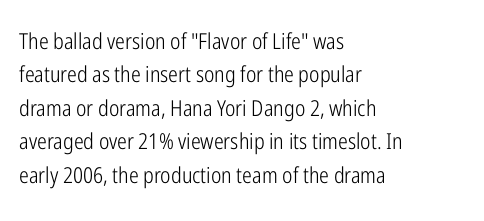
Q: Is the text bold? A: No.
Q: Is the text italic (slanted)? A: No, it is upright.
Q: Is the text underlined? A: No.
Q: How is the paragraph aligned? A: Left-aligned.
Q: Is the spacing between letters normal or unusually wide? A: Normal.
Q: Is the spacing between lines tight, normal or loose? A: Normal.
